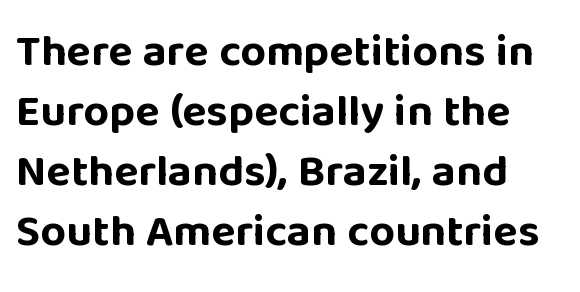
The image shows 45 px bold sans-serif type, upright; set left-aligned, normal line spacing (1.33x), normal letter spacing, not underlined; low stroke contrast and a large x-height.
